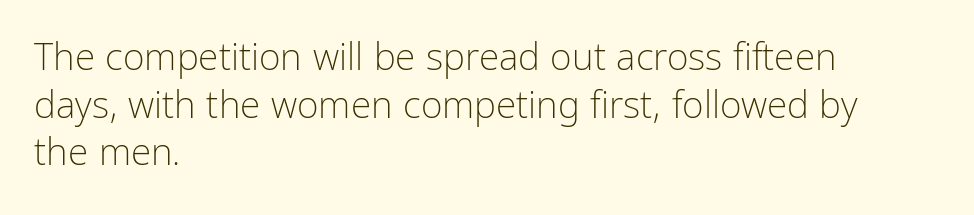
{"serif": "no", "italic": "no", "bold": "no", "weight": "light", "width": "condensed", "stroke_contrast": "low", "x_height": "medium", "monospaced": "no", "underline": "no", "align": "left", "line_spacing": "normal", "line_spacing_ratio": 1.29, "letter_spacing": "normal", "letter_spacing_em": 0.0, "glyph_px": 37}
